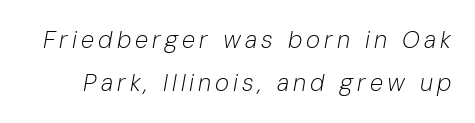
{"italic": "yes", "lean": "right", "slant_degrees": 10, "bold": "no", "underline": "no", "line_spacing_ratio": 1.78, "glyph_px": 24}
